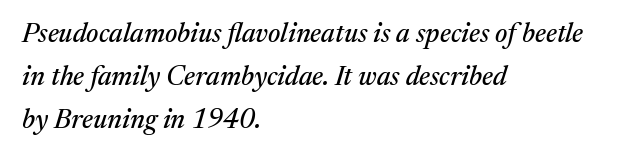
Q: Is the text italic (slanted)? A: Yes, it leans right by about 17 degrees.
Q: Is the text underlined? A: No.
Q: How is the paragraph aligned? A: Left-aligned.
Q: Is the spacing between letters normal or unusually wide? A: Normal.
Q: Is the spacing between lines tight, normal or loose? A: Normal.
